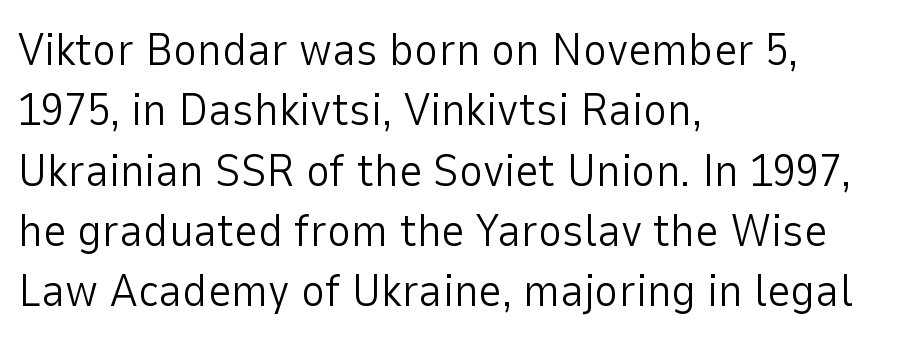
Q: Is the text bold? A: No.
Q: Is the text italic (slanted)? A: No, it is upright.
Q: Is the typeface a serif or a sans-serif typeface? A: Sans-serif.
Q: Is the text underlined? A: No.
Q: How is the paragraph aligned? A: Left-aligned.
Q: Is the spacing between letters normal or unusually wide? A: Normal.
Q: Is the spacing between lines tight, normal or loose? A: Normal.
Q: Width (condensed, normal, or wide)? A: Normal.
Q: Stroke contrast? A: Low.
Q: x-height? A: Medium.
Q: Monospaced? A: No.
